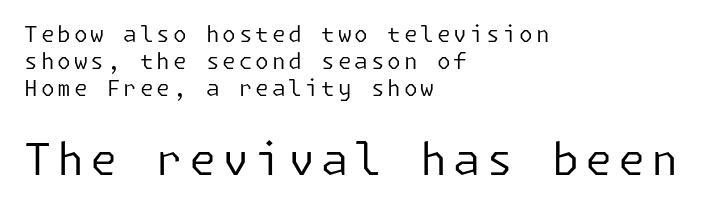
Q: Is the text bold? A: No.
Q: Is the text italic (slanted)? A: No, it is upright.
Q: Is the typeface a serif or a sans-serif typeface? A: Sans-serif.
Q: Is the text underlined? A: No.
Q: How is the paragraph aligned? A: Left-aligned.
Q: Which block of text is set in a larger size, the first (top) or the second (bottom)? A: The second (bottom) one.
Q: Width (condensed, normal, or wide)? A: Normal.
Q: Stroke contrast? A: Low.
Q: x-height? A: Medium.
